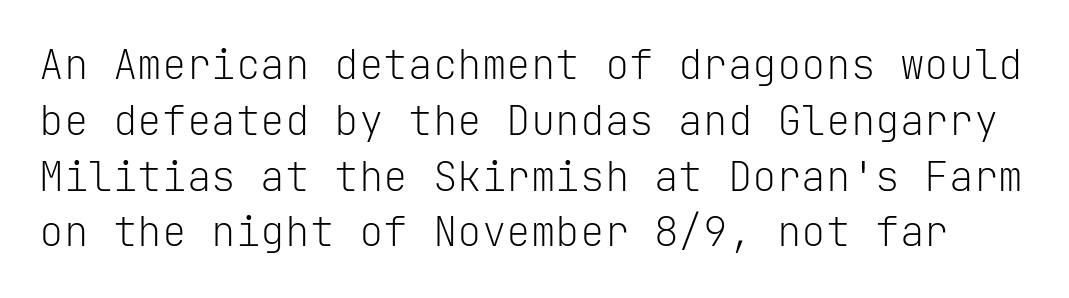
The image shows 41 px light sans-serif type, upright, monospaced; set normal line spacing (1.36x), normal letter spacing, not underlined; low stroke contrast and a medium x-height.
